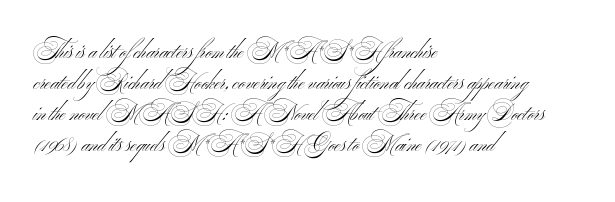
Q: Is the text bold? A: No.
Q: Is the text underlined? A: No.
Q: How is the paragraph aligned? A: Left-aligned.
Q: Is the spacing between letters normal or unusually wide? A: Normal.
Q: Is the spacing between lines tight, normal or loose? A: Normal.
